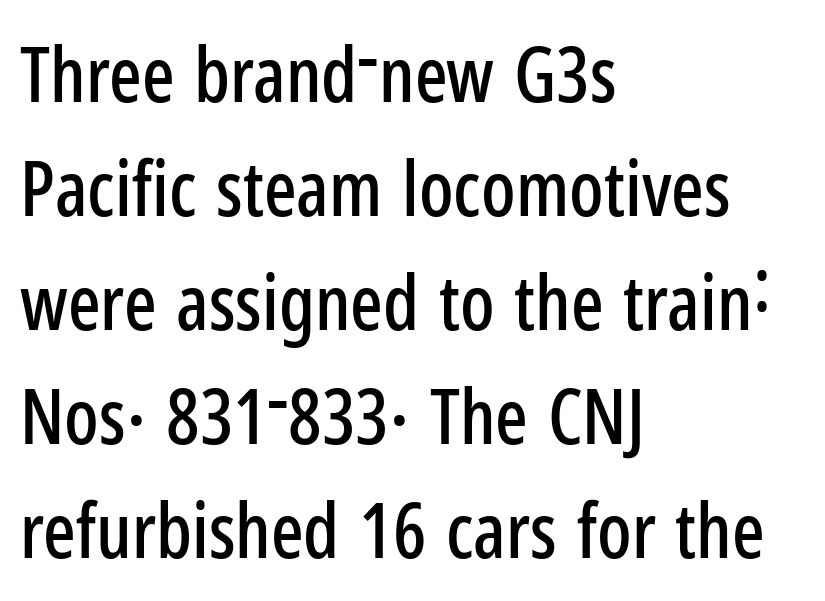
The image shows 76 px condensed sans-serif type, upright; set left-aligned, normal line spacing (1.5x), normal letter spacing, not underlined; low stroke contrast and a medium x-height.
